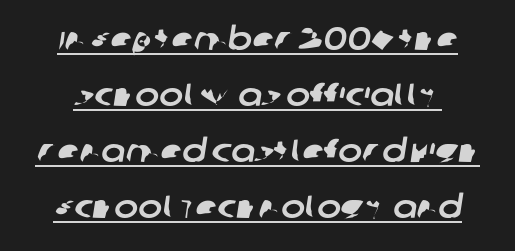
{"serif": "no", "width": "normal", "stroke_contrast": "low", "x_height": "large", "monospaced": "no", "underline": "yes", "line_spacing_ratio": 1.75, "letter_spacing": "normal", "letter_spacing_em": 0.0, "glyph_px": 32}
